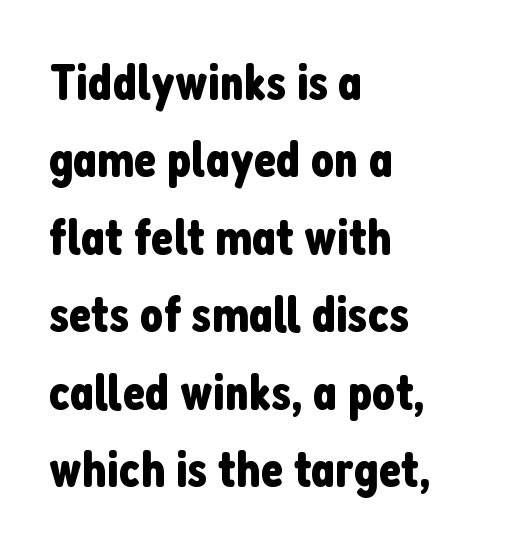
Q: Is the text italic (slanted)? A: No, it is upright.
Q: Is the typeface a serif or a sans-serif typeface? A: Sans-serif.
Q: Is the text underlined? A: No.
Q: How is the paragraph aligned? A: Left-aligned.
Q: Is the spacing between letters normal or unusually wide? A: Normal.
Q: Is the spacing between lines tight, normal or loose? A: Normal.
Q: Width (condensed, normal, or wide)? A: Condensed.
Q: Stroke contrast? A: Low.
Q: x-height? A: Medium.
Q: Monospaced? A: No.
